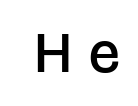
{"serif": "no", "italic": "no", "bold": "semi", "weight": "semibold", "width": "normal", "stroke_contrast": "low", "x_height": "large", "monospaced": "no", "underline": "no", "letter_spacing": "wide", "letter_spacing_em": 0.32, "glyph_px": 58}
